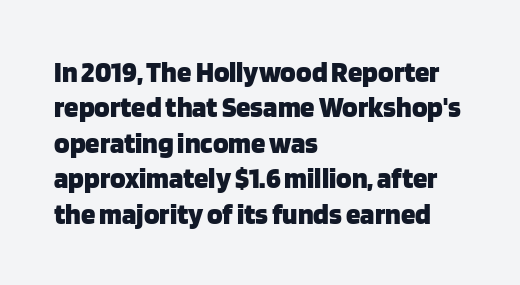
{"serif": "no", "italic": "no", "bold": "yes", "weight": "heavy", "width": "normal", "stroke_contrast": "low", "x_height": "large", "monospaced": "no", "underline": "no", "align": "left", "line_spacing_ratio": 1.22, "letter_spacing": "normal", "letter_spacing_em": 0.0, "glyph_px": 29}
